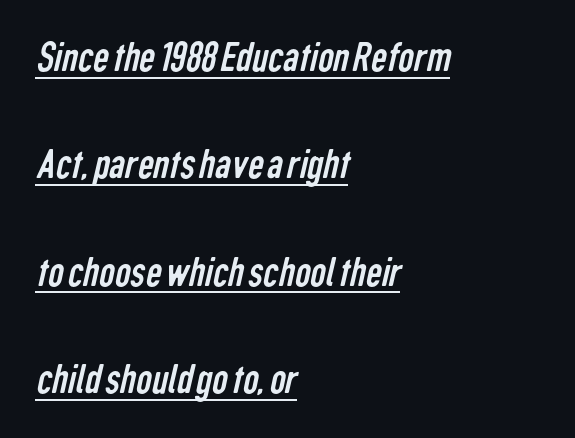
The image shows 44 px regular-weight, condensed sans-serif type; set left-aligned, loose line spacing (2.44x), normal letter spacing, underlined; low stroke contrast and a medium x-height.
